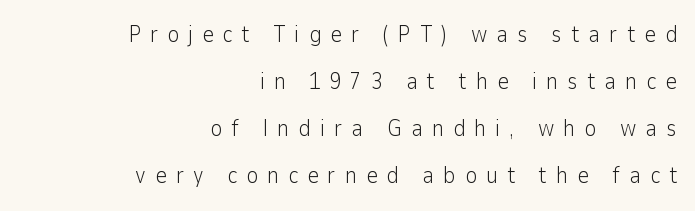
Q: Is the text bold? A: No.
Q: Is the text italic (slanted)? A: No, it is upright.
Q: Is the text underlined? A: No.
Q: How is the paragraph aligned? A: Right-aligned.
Q: Is the spacing between letters normal or unusually wide? A: Unusually wide.
Q: Is the spacing between lines tight, normal or loose? A: Loose.
